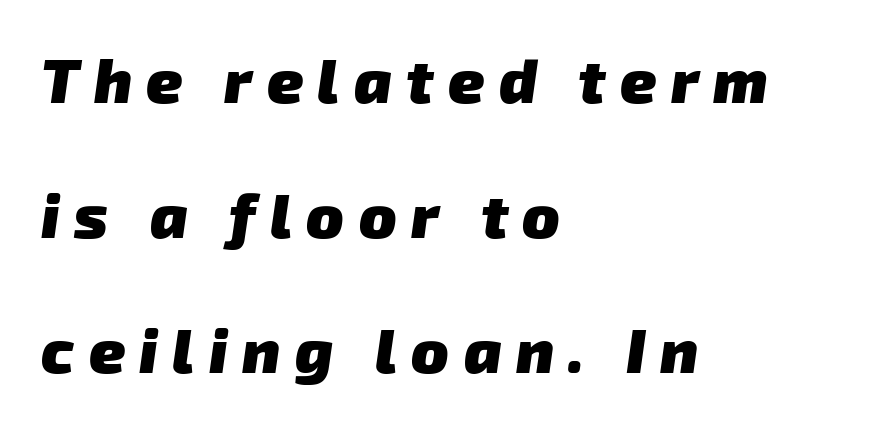
The image shows 62 px heavy sans-serif type; set left-aligned, loose line spacing (2.18x), unusually wide letter spacing (+0.23 em), not underlined; low stroke contrast and a medium x-height.
